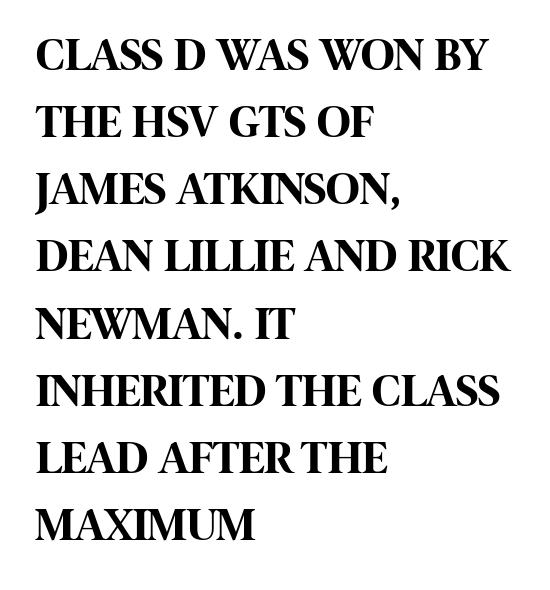
{"serif": "no", "italic": "no", "bold": "yes", "weight": "bold", "width": "condensed", "stroke_contrast": "high", "x_height": "large", "monospaced": "no", "underline": "no", "align": "left", "line_spacing": "normal", "line_spacing_ratio": 1.46, "letter_spacing": "normal", "letter_spacing_em": 0.0, "glyph_px": 46}
